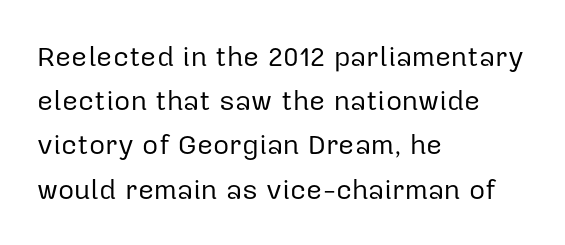
The image shows 28 px regular-weight sans-serif type, upright; set left-aligned, normal line spacing (1.58x), normal letter spacing, not underlined; low stroke contrast and a medium x-height.
